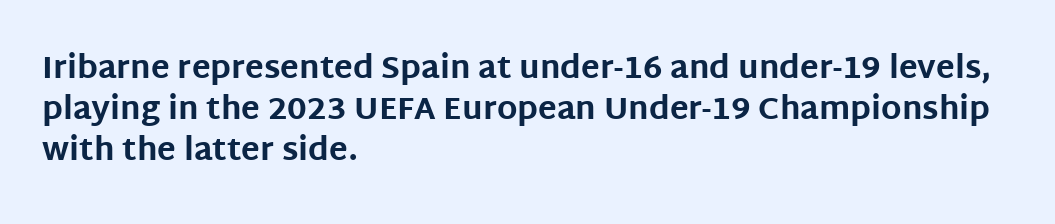
{"serif": "no", "italic": "no", "bold": "yes", "weight": "bold", "width": "normal", "stroke_contrast": "low", "x_height": "large", "monospaced": "no", "underline": "no", "align": "left", "line_spacing": "normal", "line_spacing_ratio": 1.33, "letter_spacing": "normal", "letter_spacing_em": 0.0, "glyph_px": 31}
